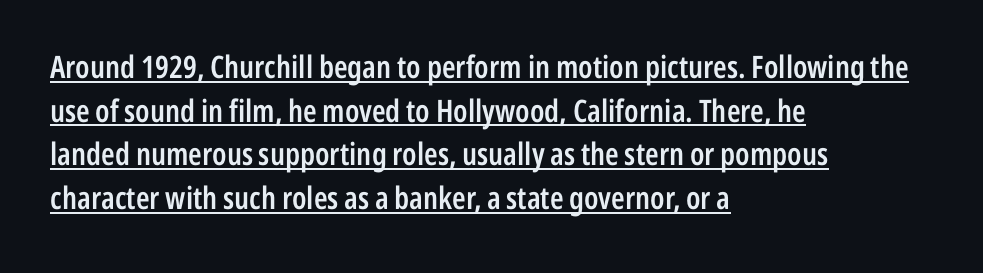
The image shows 31 px semibold, condensed sans-serif type, upright; set left-aligned, normal line spacing (1.41x), normal letter spacing, underlined; low stroke contrast and a medium x-height.
